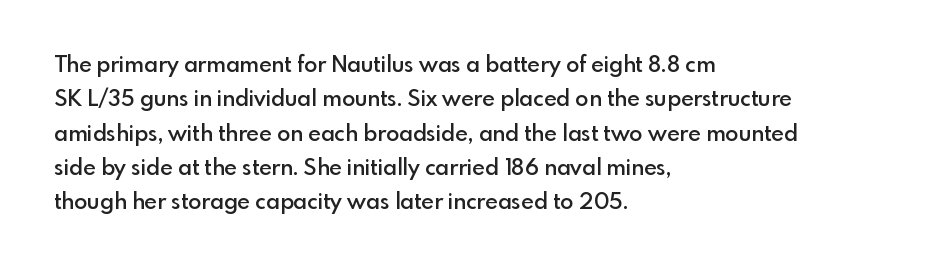
The image shows 22 px text type, upright; set left-aligned, normal line spacing (1.56x), normal letter spacing, not underlined.
